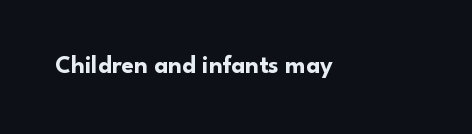
Q: Is the text bold? A: Yes.
Q: Is the text italic (slanted)? A: No, it is upright.
Q: Is the text underlined? A: No.
Q: Is the spacing between letters normal or unusually wide? A: Normal.
